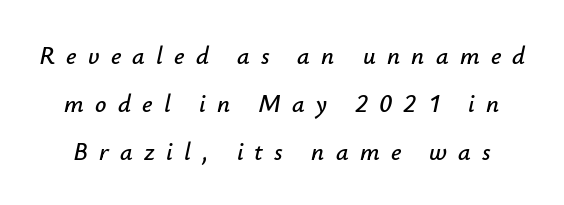
The tracking jumps out immediately: characters are airy and widely separated. The glyphs look as if they've been sheared to an angle. Students, observe: this is what heavily led, spacious text looks like. The space beneath each line is pristine and unruled.
